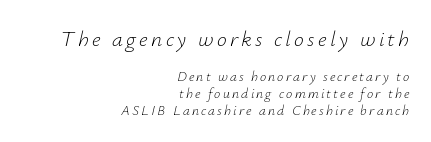
Q: Is the text bold? A: No.
Q: Is the text italic (slanted)? A: Yes, it leans right by about 12 degrees.
Q: Is the text underlined? A: No.
Q: How is the paragraph aligned? A: Right-aligned.
Q: Which block of text is set in a larger size, the first (top) or the second (bottom)? A: The first (top) one.
